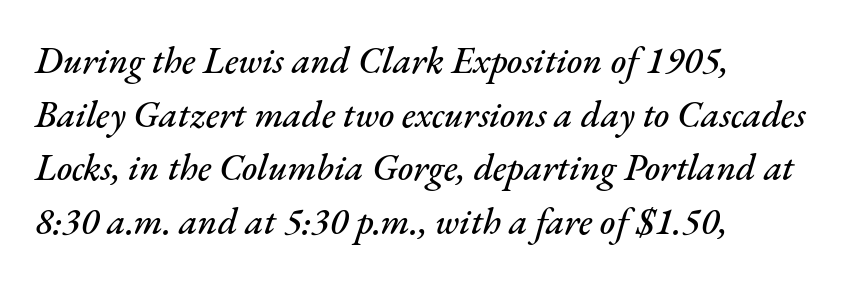
{"italic": "yes", "lean": "right", "slant_degrees": 17, "width": "normal", "stroke_contrast": "medium", "x_height": "small", "monospaced": "no", "underline": "no", "align": "left", "line_spacing": "normal", "line_spacing_ratio": 1.45, "letter_spacing": "normal", "letter_spacing_em": 0.0, "glyph_px": 37}
